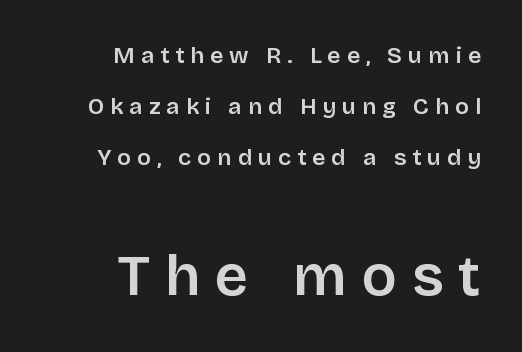
Spacing between characters has been opened up far beyond the box default. Does the leading feel generous? Absolutely, it's lavish. Larger block? The one below; the one above is distinctly smaller. Quick note: not italic, upright.
